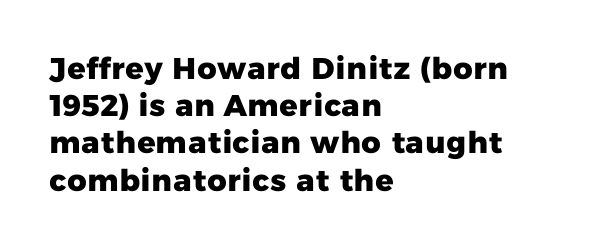
The image shows 30 px heavy sans-serif type; set left-aligned, line spacing 1.24x, normal letter spacing, not underlined; low stroke contrast and a medium x-height.
